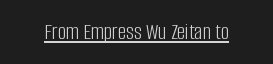
Q: Is the text bold? A: No.
Q: Is the text italic (slanted)? A: No, it is upright.
Q: Is the text underlined? A: Yes.
Q: Is the spacing between letters normal or unusually wide? A: Normal.
